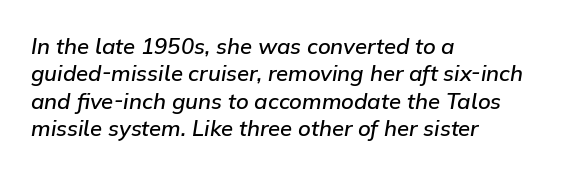
The tracking reads as untouched default to a designer's eye. Beneath every word, the page is bare. An italicized treatment has been applied to the whole sample. Strokes here are thickened, but only to semibold level.
